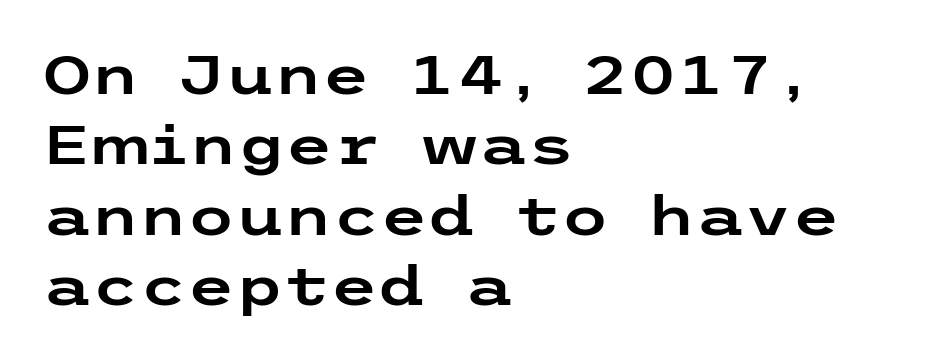
{"serif": "no", "italic": "no", "width": "wide", "stroke_contrast": "low", "x_height": "medium", "underline": "no", "align": "left", "line_spacing": "normal", "line_spacing_ratio": 1.28, "letter_spacing": "normal", "letter_spacing_em": 0.0, "glyph_px": 55}
